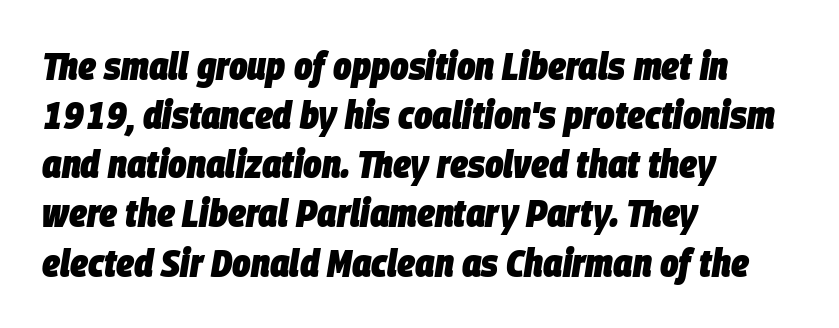
{"italic": "yes", "lean": "right", "slant_degrees": 9, "bold": "yes", "weight": "heavy", "width": "condensed", "stroke_contrast": "low", "x_height": "large", "monospaced": "no", "underline": "no", "align": "left", "line_spacing": "normal", "line_spacing_ratio": 1.26, "letter_spacing": "normal", "letter_spacing_em": 0.0, "glyph_px": 39}
